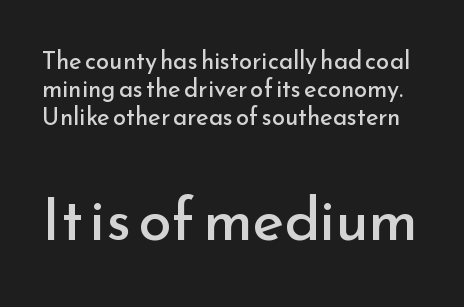
Q: Is the text bold? A: No.
Q: Is the text italic (slanted)? A: No, it is upright.
Q: Is the typeface a serif or a sans-serif typeface? A: Sans-serif.
Q: Is the text underlined? A: No.
Q: Is the spacing between letters normal or unusually wide? A: Normal.
Q: Which block of text is set in a larger size, the first (top) or the second (bottom)? A: The second (bottom) one.
Q: Width (condensed, normal, or wide)? A: Normal.
Q: Stroke contrast? A: Low.
Q: x-height? A: Small.
Q: Monospaced? A: No.
